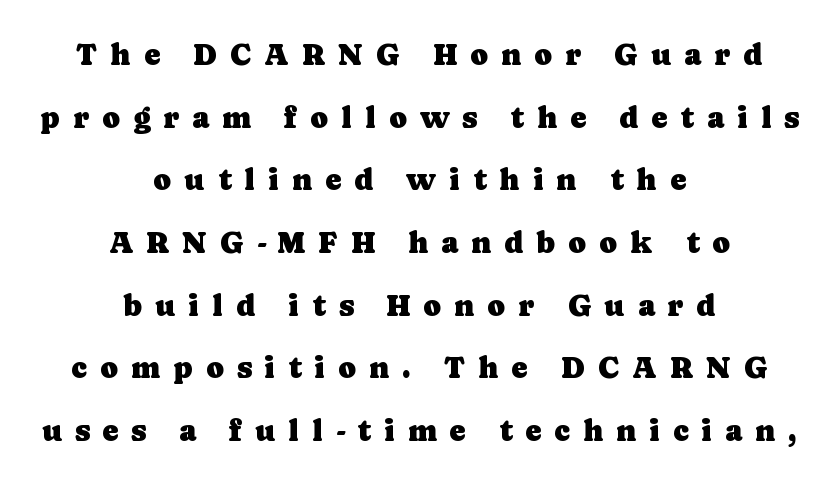
The image shows 30 px serif type, upright; set centered, loose line spacing (2.09x), unusually wide letter spacing (+0.43 em), not underlined; low stroke contrast and a medium x-height.
